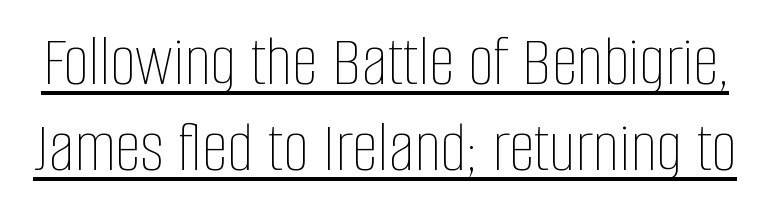
The image shows 73 px thin, condensed type, upright; set line spacing 1.18x, normal letter spacing, underlined; low stroke contrast and a large x-height.
